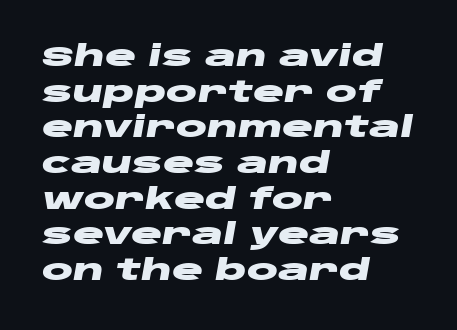
The image shows 29 px heavy, wide type, italic (leaning right); set left-aligned, line spacing 1.23x, normal letter spacing, not underlined; low stroke contrast and a large x-height.
